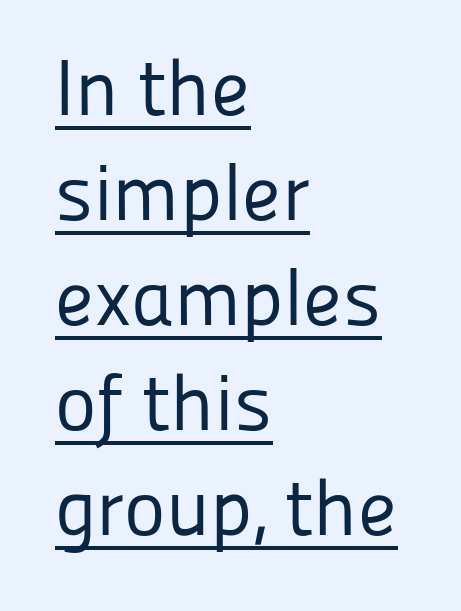
{"serif": "no", "italic": "no", "bold": "no", "weight": "regular", "width": "normal", "stroke_contrast": "low", "x_height": "medium", "monospaced": "no", "underline": "yes", "align": "left", "line_spacing": "normal", "line_spacing_ratio": 1.33, "letter_spacing": "normal", "letter_spacing_em": 0.0, "glyph_px": 79}
